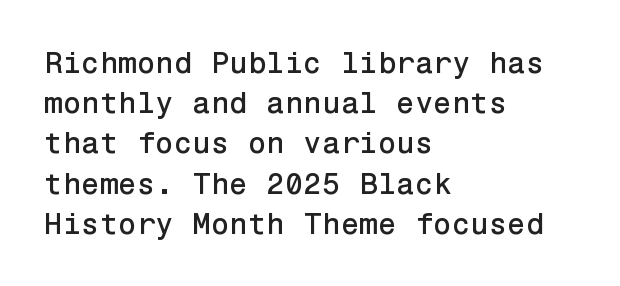
The image shows 30 px sans-serif type, upright; set left-aligned, normal line spacing (1.34x), normal letter spacing, not underlined; low stroke contrast and a medium x-height.
